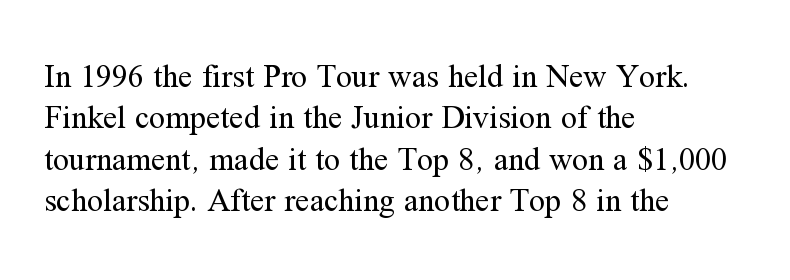
The image shows 32 px regular-weight serif type, upright; set left-aligned, normal line spacing (1.29x), normal letter spacing, not underlined; medium stroke contrast and a medium x-height.
